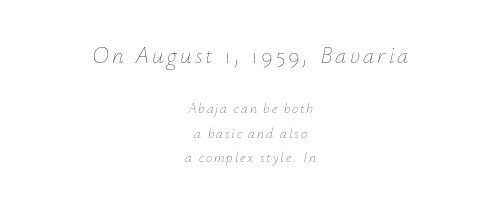
Q: Is the text bold? A: No.
Q: Is the text italic (slanted)? A: Yes, it leans right by about 12 degrees.
Q: Is the text underlined? A: No.
Q: How is the paragraph aligned? A: Centered.
Q: Which block of text is set in a larger size, the first (top) or the second (bottom)? A: The first (top) one.
